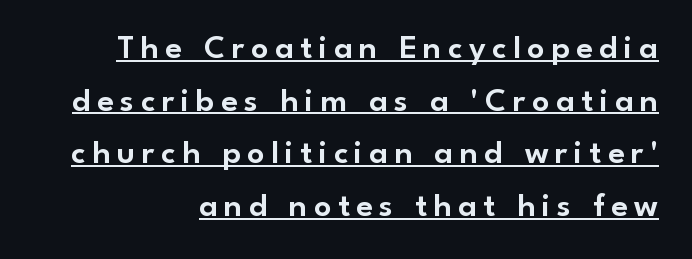
The image shows 34 px sans-serif type, upright; set right-aligned, normal line spacing (1.55x), underlined; low stroke contrast and a small x-height.
